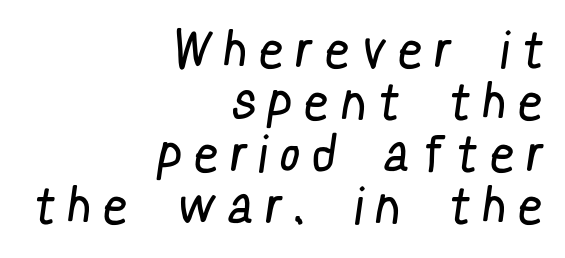
The gaps between neighbouring characters are conspicuously large. You could not count columns in this text — the font is proportionally spaced. Line ends are locked; line starts wander. Only glyphs here, with clear space below each row. The designer went with a sans here, leaving each stem footless.
